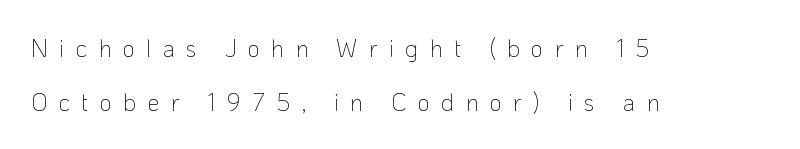
{"italic": "no", "bold": "no", "underline": "no", "align": "left", "line_spacing": "loose", "line_spacing_ratio": 2.24, "letter_spacing": "wide", "letter_spacing_em": 0.47, "glyph_px": 24}
